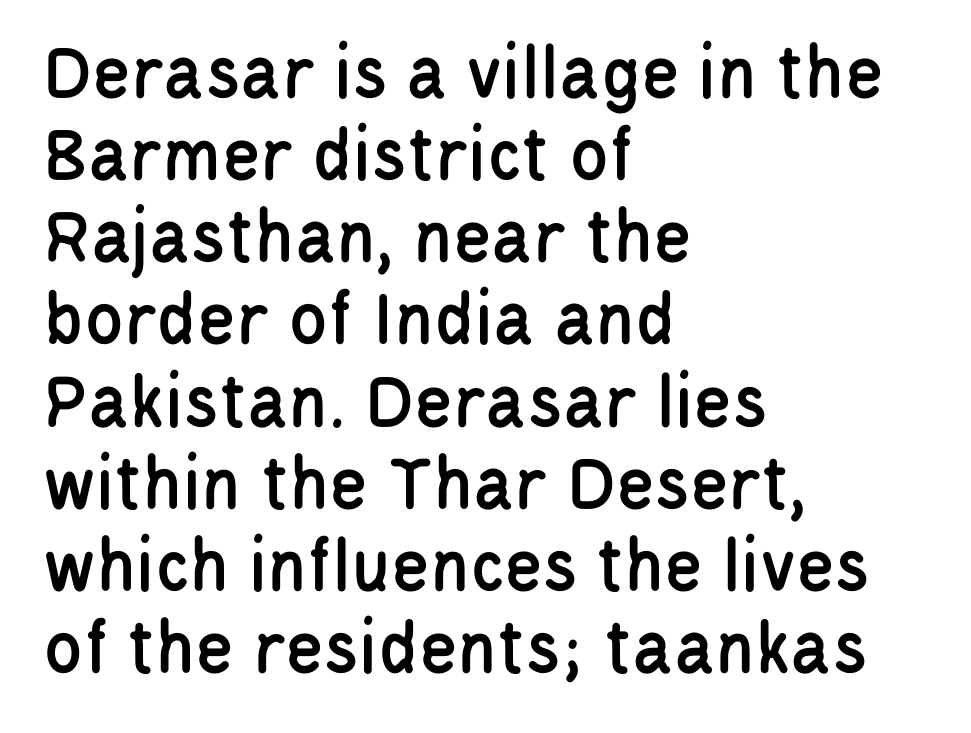
Q: Is the text italic (slanted)? A: No, it is upright.
Q: Is the typeface a serif or a sans-serif typeface? A: Sans-serif.
Q: Is the text underlined? A: No.
Q: How is the paragraph aligned? A: Left-aligned.
Q: Is the spacing between letters normal or unusually wide? A: Normal.
Q: Is the spacing between lines tight, normal or loose? A: Tight.
Q: Width (condensed, normal, or wide)? A: Condensed.
Q: Stroke contrast? A: Low.
Q: x-height? A: Large.
Q: Monospaced? A: No.
